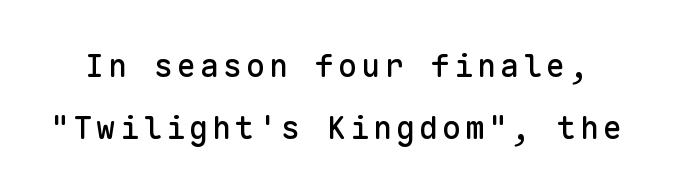
Q: Is the text italic (slanted)? A: No, it is upright.
Q: Is the typeface a serif or a sans-serif typeface? A: Sans-serif.
Q: Is the text underlined? A: No.
Q: Is the spacing between lines tight, normal or loose? A: Loose.
Q: Width (condensed, normal, or wide)? A: Normal.
Q: Stroke contrast? A: Low.
Q: x-height? A: Medium.
Q: Monospaced? A: Yes.
